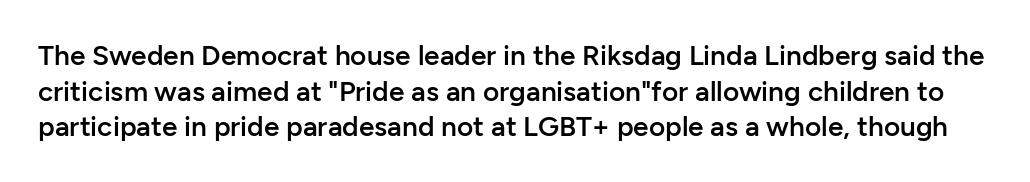
The image shows 28 px semibold sans-serif type, upright; set normal line spacing (1.27x), normal letter spacing, not underlined; low stroke contrast and a medium x-height.
